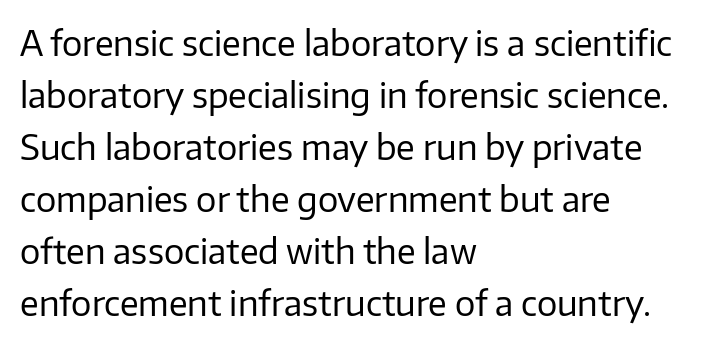
The image shows 34 px regular-weight sans-serif type, upright; set left-aligned, normal line spacing (1.53x), normal letter spacing, not underlined; low stroke contrast and a medium x-height.
